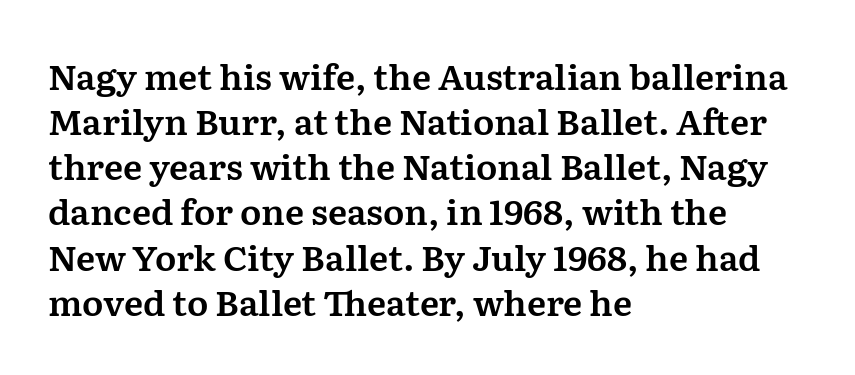
The image shows 35 px serif type, upright; set left-aligned, normal line spacing (1.29x), normal letter spacing, not underlined; medium stroke contrast and a medium x-height.
